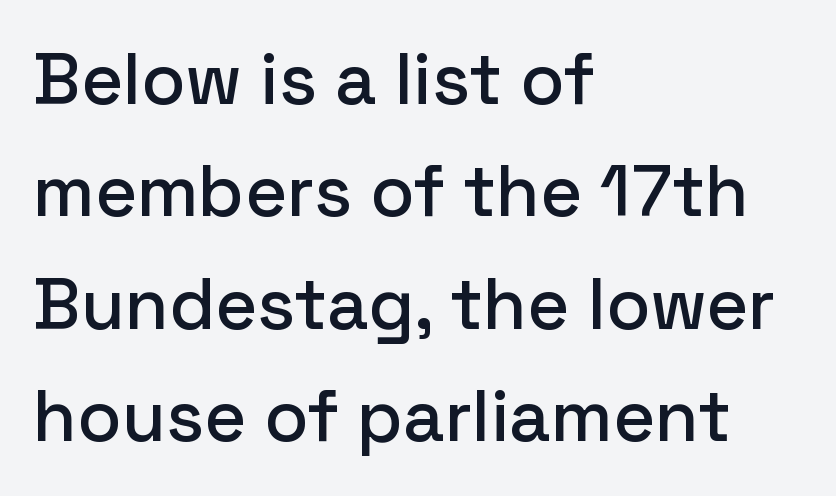
The image shows 72 px sans-serif type, upright; set left-aligned, normal line spacing (1.56x), normal letter spacing, not underlined; low stroke contrast and a medium x-height.
